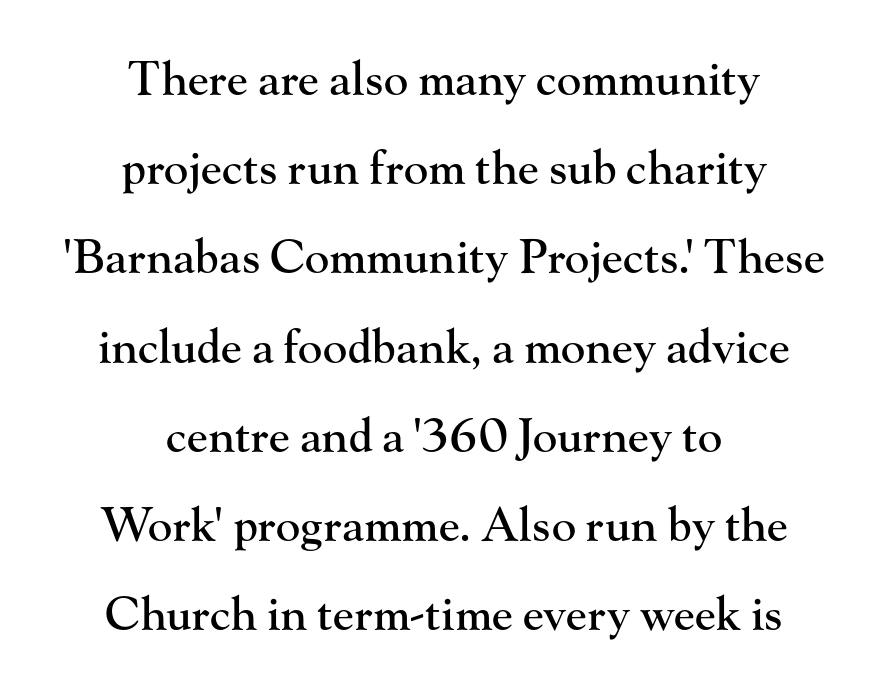
The lines in this sample share a center point and differ in where they start and stop. Character widths vary here, with narrow letters taking less room than wide ones. The space between consecutive lines is lavish. How are the letters spaced? Ordinarily, with no added tracking. Clear beneath every line of the passage.
